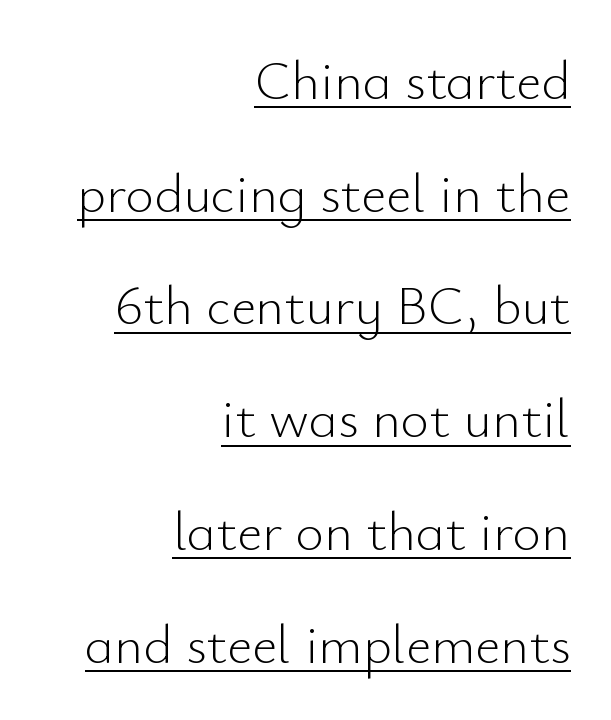
Q: Is the text bold? A: No.
Q: Is the text italic (slanted)? A: No, it is upright.
Q: Is the typeface a serif or a sans-serif typeface? A: Sans-serif.
Q: Is the text underlined? A: Yes.
Q: How is the paragraph aligned? A: Right-aligned.
Q: Is the spacing between letters normal or unusually wide? A: Normal.
Q: Is the spacing between lines tight, normal or loose? A: Loose.
Q: Width (condensed, normal, or wide)? A: Normal.
Q: Stroke contrast? A: Low.
Q: x-height? A: Small.
Q: Monospaced? A: No.
